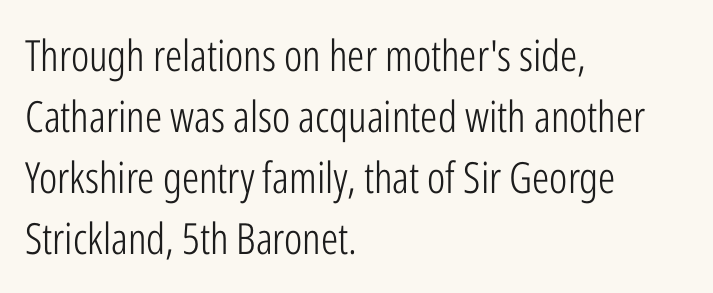
The image shows 43 px light, condensed sans-serif type, upright; set left-aligned, normal line spacing (1.42x), normal letter spacing, not underlined; low stroke contrast and a medium x-height.
